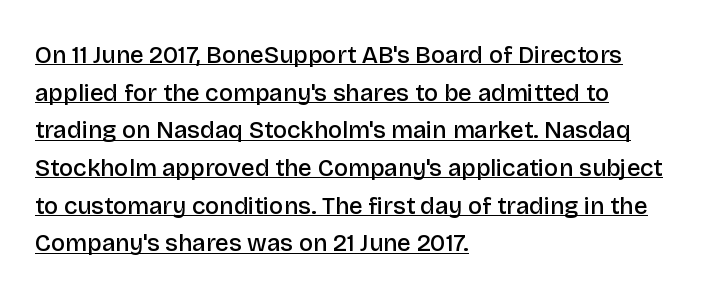
Does the leading feel generous? No, just average. Posture: vertical. Stroke thickness is moderately raised; the sample reads as semibold. This sample uses plain, unmodified letter spacing.
